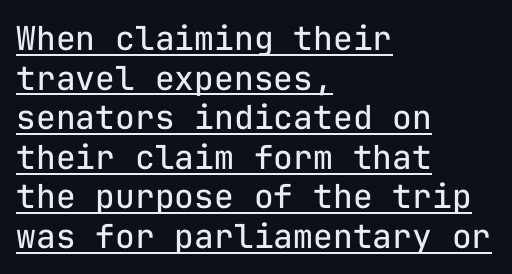
The image shows 33 px regular-weight sans-serif type, upright, monospaced; set left-aligned, line spacing 1.2x, normal letter spacing, underlined; low stroke contrast and a medium x-height.
